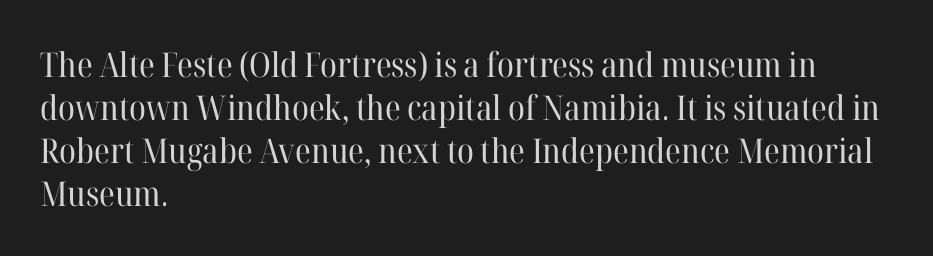
The image shows 34 px regular-weight serif type, upright; set left-aligned, normal line spacing (1.26x), normal letter spacing, not underlined; high stroke contrast and a medium x-height.
